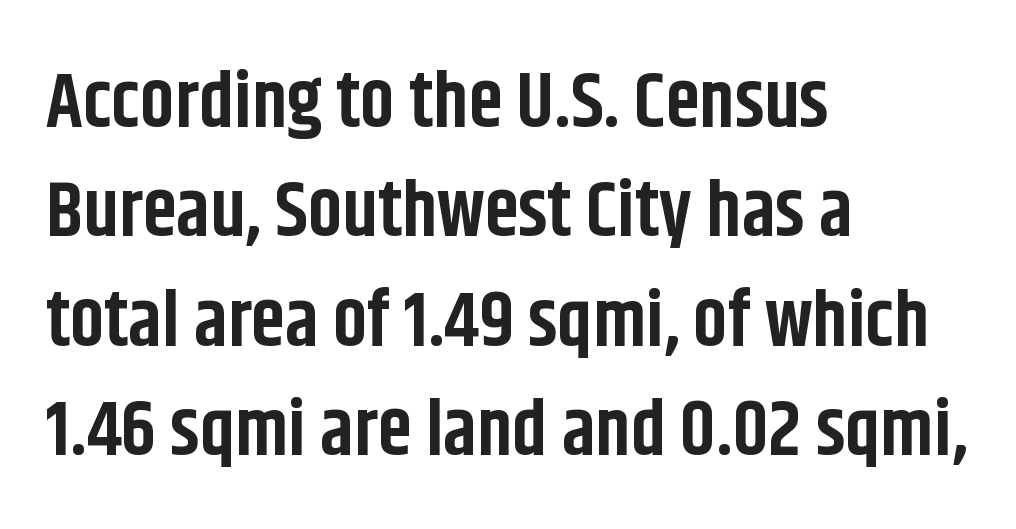
The image shows 77 px bold, condensed sans-serif type, upright; set left-aligned, normal line spacing (1.42x), normal letter spacing, not underlined; low stroke contrast and a large x-height.
